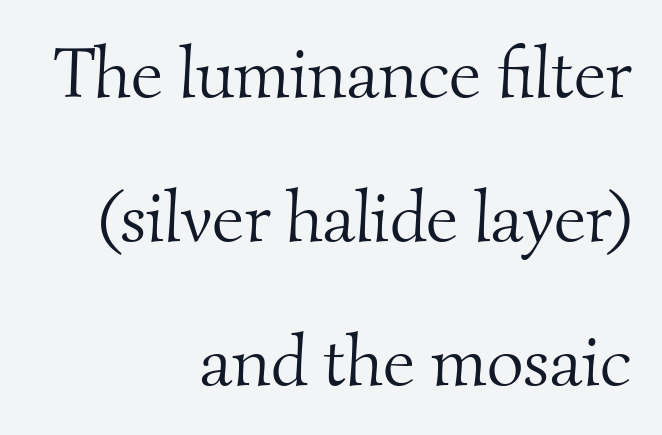
{"serif": "yes", "bold": "no", "weight": "light", "width": "normal", "stroke_contrast": "medium", "x_height": "small", "monospaced": "no", "underline": "no", "align": "right", "line_spacing": "loose", "line_spacing_ratio": 2.03, "letter_spacing": "normal", "letter_spacing_em": 0.0, "glyph_px": 71}
